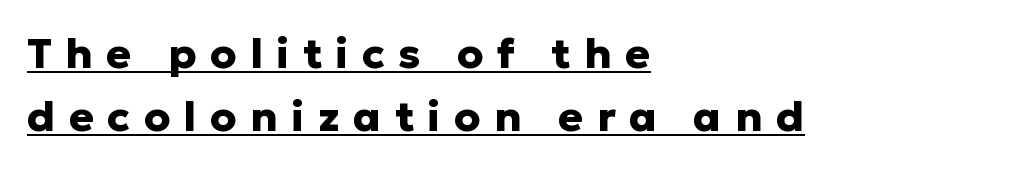
Q: Is the text bold? A: Yes.
Q: Is the text italic (slanted)? A: No, it is upright.
Q: Is the typeface a serif or a sans-serif typeface? A: Sans-serif.
Q: Is the text underlined? A: Yes.
Q: How is the paragraph aligned? A: Left-aligned.
Q: Is the spacing between letters normal or unusually wide? A: Unusually wide.
Q: Is the spacing between lines tight, normal or loose? A: Normal.
Q: Width (condensed, normal, or wide)? A: Normal.
Q: Stroke contrast? A: Low.
Q: x-height? A: Medium.
Q: Monospaced? A: No.
